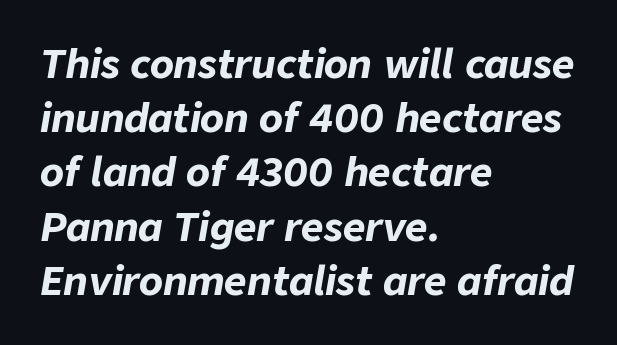
The image shows 39 px bold type, italic (leaning right); set left-aligned, normal line spacing (1.39x), normal letter spacing, not underlined; low stroke contrast and a medium x-height.
